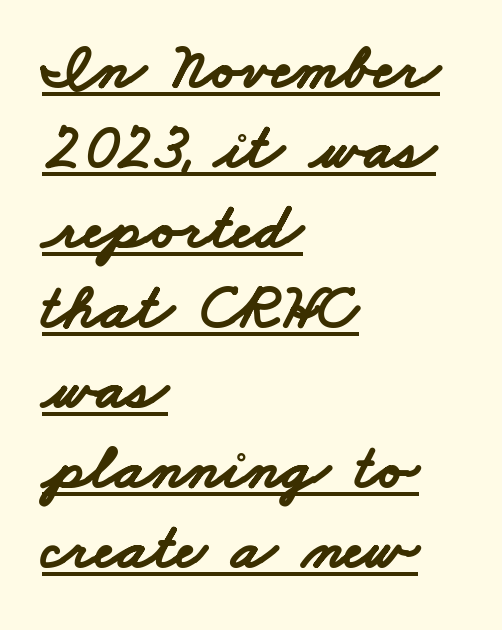
{"serif": "no", "bold": "yes", "weight": "bold", "width": "wide", "stroke_contrast": "low", "x_height": "small", "monospaced": "no", "underline": "yes", "align": "left", "line_spacing_ratio": 1.23, "letter_spacing": "normal", "letter_spacing_em": 0.0, "glyph_px": 65}
